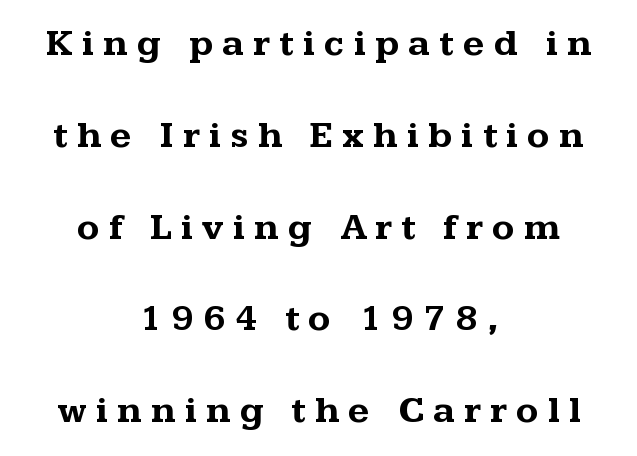
Observe the serifs anchoring each vertical stroke in this sample. You could not count columns in this text — the font is proportionally spaced. In terms of letterspacing, this is a distinctly airy, spread setting. Every character sits straight up, as roman type does.
